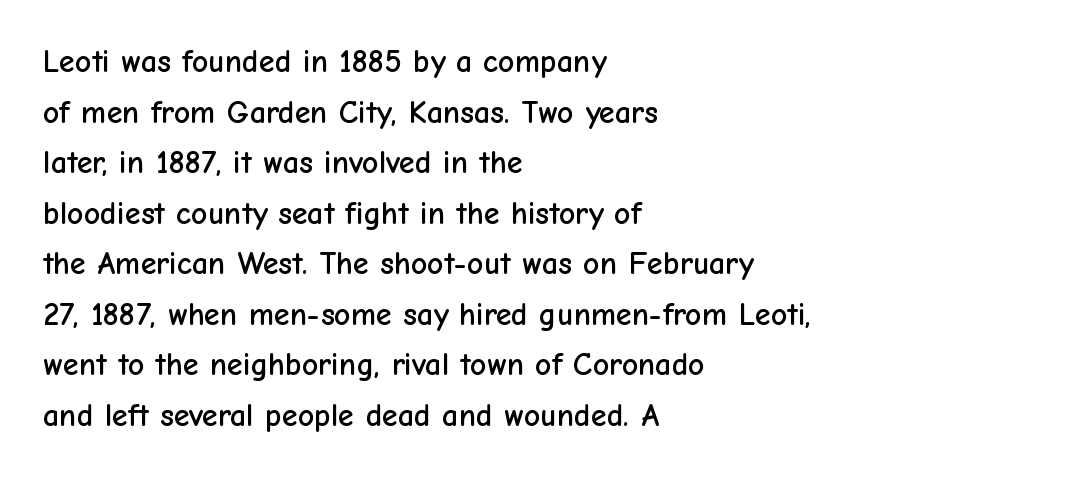
Q: Is the text italic (slanted)? A: No, it is upright.
Q: Is the typeface a serif or a sans-serif typeface? A: Sans-serif.
Q: Is the text underlined? A: No.
Q: How is the paragraph aligned? A: Left-aligned.
Q: Is the spacing between letters normal or unusually wide? A: Normal.
Q: Is the spacing between lines tight, normal or loose? A: Normal.
Q: Width (condensed, normal, or wide)? A: Normal.
Q: Stroke contrast? A: Low.
Q: x-height? A: Medium.
Q: Monospaced? A: No.
